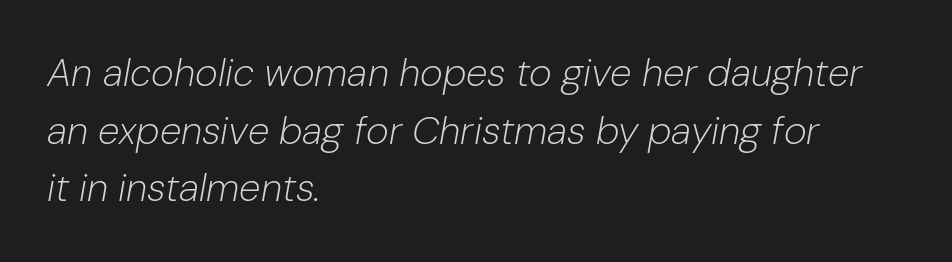
The image shows 39 px light type, italic (leaning right); set left-aligned, normal line spacing (1.48x), normal letter spacing, not underlined; low stroke contrast and a medium x-height.
